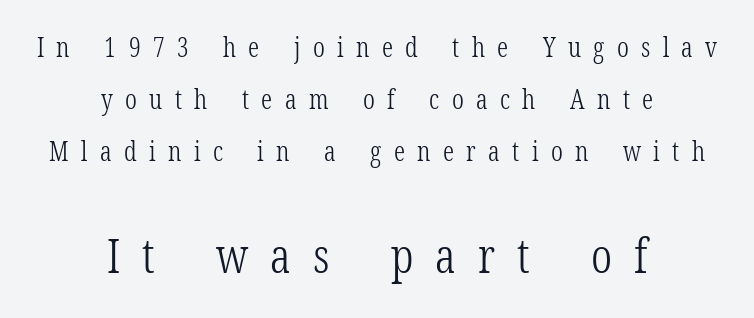
Q: Is the text bold? A: No.
Q: Is the text italic (slanted)? A: No, it is upright.
Q: Is the typeface a serif or a sans-serif typeface? A: Serif.
Q: Is the text underlined? A: No.
Q: How is the paragraph aligned? A: Centered.
Q: Is the spacing between letters normal or unusually wide? A: Unusually wide.
Q: Is the spacing between lines tight, normal or loose? A: Loose.
Q: Which block of text is set in a larger size, the first (top) or the second (bottom)? A: The second (bottom) one.
Q: Width (condensed, normal, or wide)? A: Condensed.
Q: Stroke contrast? A: Low.
Q: x-height? A: Medium.
Q: Monospaced? A: No.
